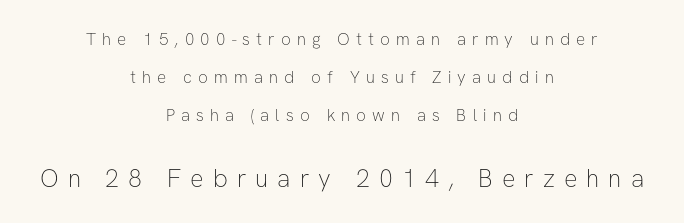
{"italic": "no", "bold": "no", "underline": "no", "align": "center", "line_spacing": "loose", "line_spacing_ratio": 2.23, "letter_spacing": "wide", "letter_spacing_em": 0.36, "larger_block": "second", "size_ratio": 1.47, "glyph_px": 25}
